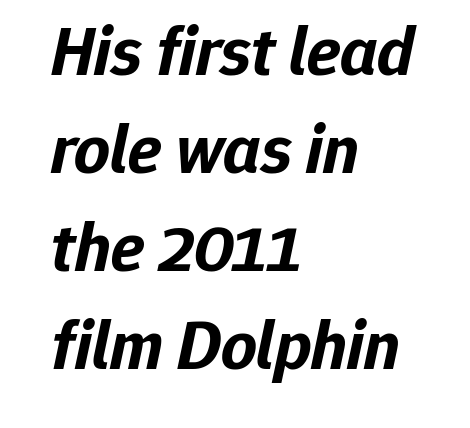
The image shows 70 px bold type, italic (leaning right); set left-aligned, normal line spacing (1.4x), normal letter spacing, not underlined; low stroke contrast and a medium x-height.
